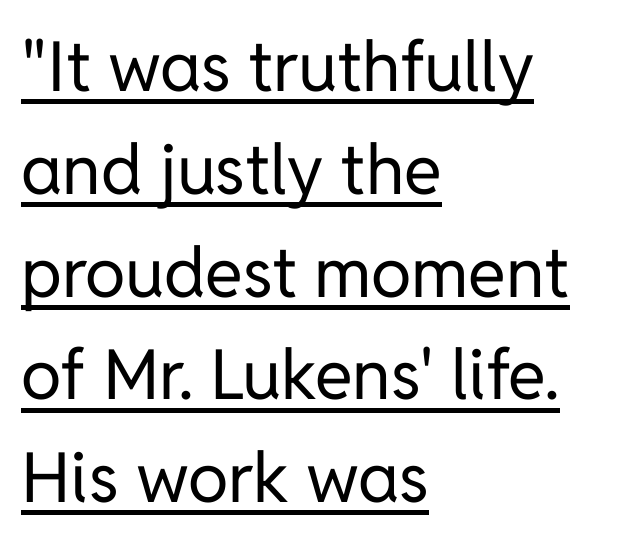
Q: Is the text bold? A: No.
Q: Is the text italic (slanted)? A: No, it is upright.
Q: Is the typeface a serif or a sans-serif typeface? A: Sans-serif.
Q: Is the text underlined? A: Yes.
Q: How is the paragraph aligned? A: Left-aligned.
Q: Is the spacing between letters normal or unusually wide? A: Normal.
Q: Is the spacing between lines tight, normal or loose? A: Normal.
Q: Width (condensed, normal, or wide)? A: Normal.
Q: Stroke contrast? A: Low.
Q: x-height? A: Medium.
Q: Monospaced? A: No.
